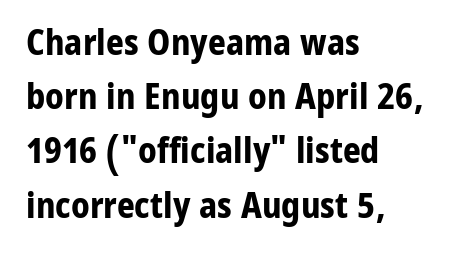
{"serif": "no", "italic": "no", "bold": "yes", "weight": "bold", "width": "normal", "stroke_contrast": "low", "x_height": "medium", "monospaced": "no", "underline": "no", "align": "left", "line_spacing": "normal", "line_spacing_ratio": 1.55, "letter_spacing": "normal", "letter_spacing_em": 0.0, "glyph_px": 35}
